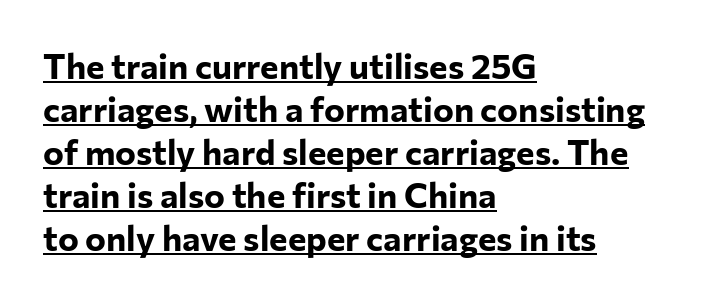
Q: Is the text bold? A: Yes.
Q: Is the text italic (slanted)? A: No, it is upright.
Q: Is the typeface a serif or a sans-serif typeface? A: Sans-serif.
Q: Is the text underlined? A: Yes.
Q: How is the paragraph aligned? A: Left-aligned.
Q: Is the spacing between letters normal or unusually wide? A: Normal.
Q: Width (condensed, normal, or wide)? A: Normal.
Q: Stroke contrast? A: Low.
Q: x-height? A: Medium.
Q: Monospaced? A: No.
